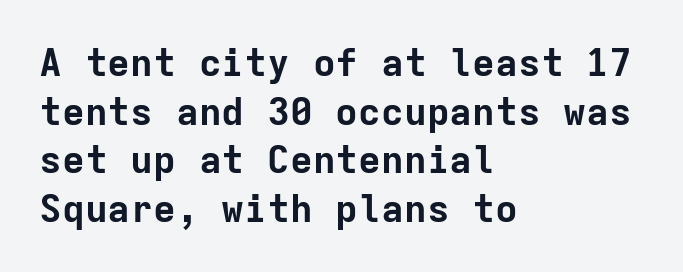
{"serif": "no", "italic": "no", "bold": "yes", "weight": "bold", "width": "normal", "stroke_contrast": "low", "x_height": "medium", "monospaced": "yes", "underline": "no", "align": "left", "line_spacing": "normal", "line_spacing_ratio": 1.28, "letter_spacing": "normal", "letter_spacing_em": 0.0, "glyph_px": 38}
